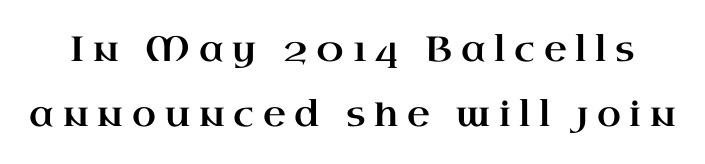
{"serif": "yes", "italic": "no", "width": "wide", "stroke_contrast": "high", "x_height": "small", "monospaced": "no", "underline": "no", "line_spacing_ratio": 1.85, "letter_spacing": "wide", "letter_spacing_em": 0.25, "glyph_px": 35}
